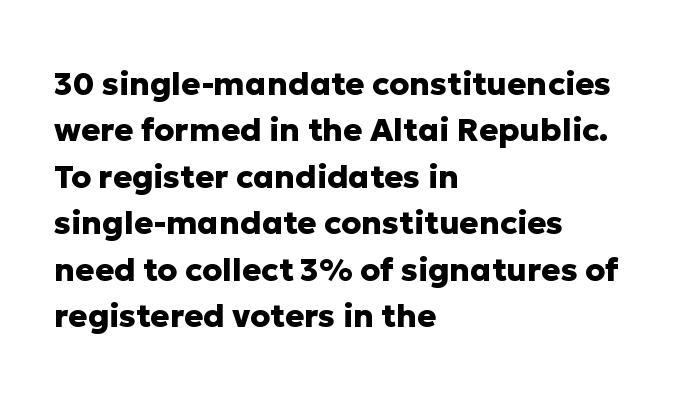
{"serif": "no", "italic": "no", "bold": "yes", "weight": "heavy", "width": "normal", "stroke_contrast": "low", "x_height": "medium", "monospaced": "no", "underline": "no", "align": "left", "line_spacing": "normal", "line_spacing_ratio": 1.45, "letter_spacing": "normal", "letter_spacing_em": 0.0, "glyph_px": 32}
